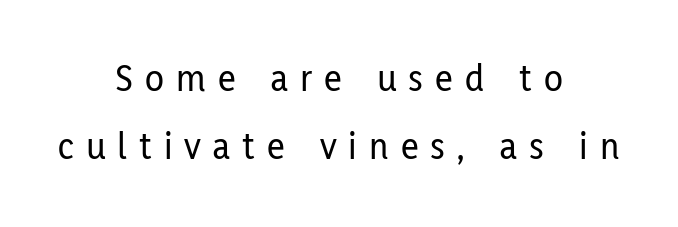
The image shows 39 px condensed sans-serif type, upright; set centered, line spacing 1.74x, unusually wide letter spacing (+0.31 em), not underlined; low stroke contrast and a medium x-height.
